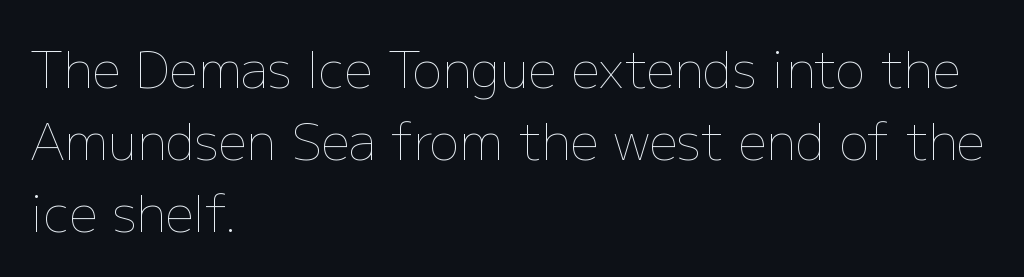
The image shows 50 px thin type, upright; set left-aligned, normal line spacing (1.44x), normal letter spacing, not underlined; low stroke contrast and a medium x-height.
